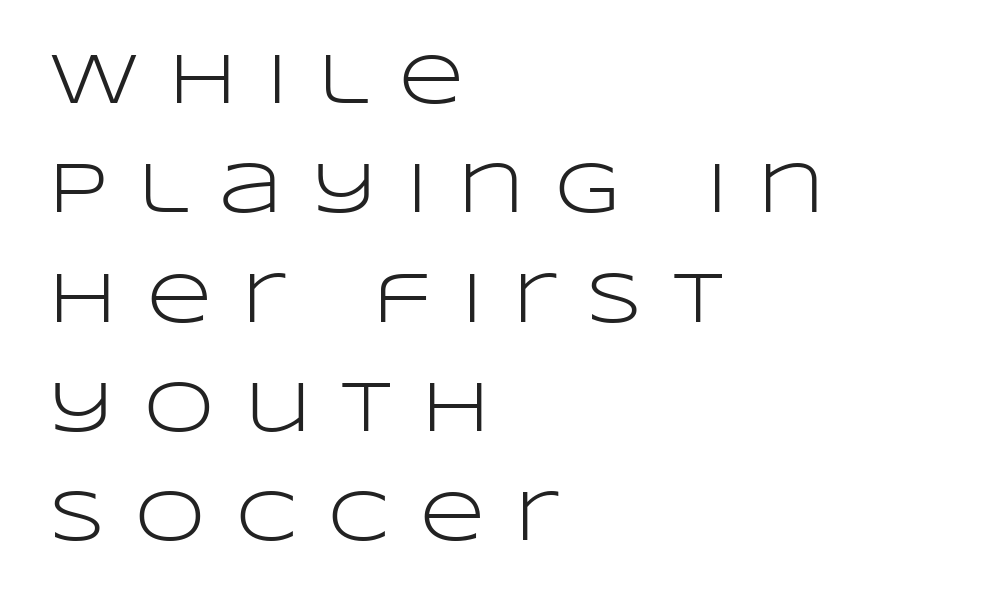
Italic: no, the glyphs are upright roman. Varying glyph widths throughout — classic text-font behaviour. The rendering inserts visible extra space after every character. Glance below the letters and you will spot only blank space. The ragged edge is on the right, which tells us the setting is flush left. A typesetter would call this leading conventional body-copy spacing.
